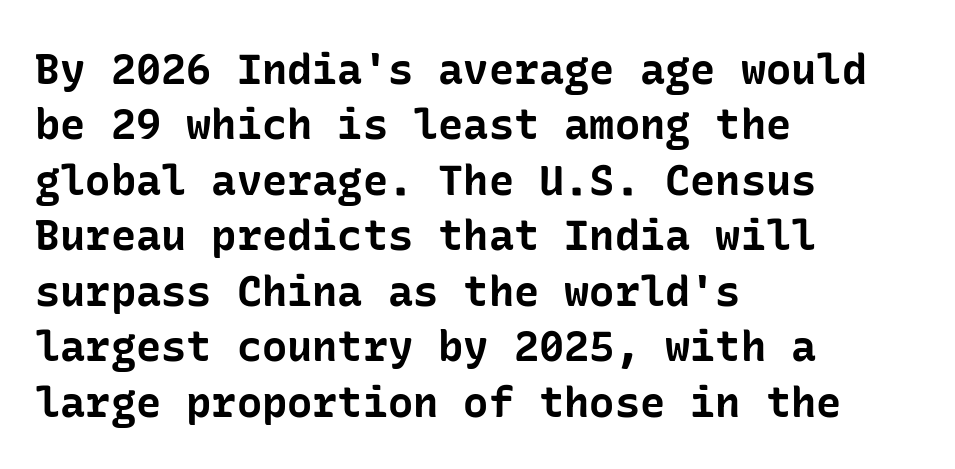
Q: Is the text bold? A: Yes.
Q: Is the text italic (slanted)? A: No, it is upright.
Q: Is the typeface a serif or a sans-serif typeface? A: Sans-serif.
Q: Is the text underlined? A: No.
Q: How is the paragraph aligned? A: Left-aligned.
Q: Is the spacing between letters normal or unusually wide? A: Normal.
Q: Is the spacing between lines tight, normal or loose? A: Normal.
Q: Width (condensed, normal, or wide)? A: Normal.
Q: Stroke contrast? A: Low.
Q: x-height? A: Medium.
